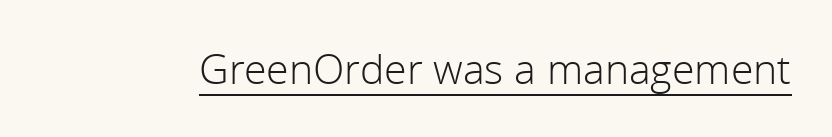
When letters stand straight like this, we call the style roman or upright. Nothing sits at the stroke ends, so this counts as sans-serif. The rendering uses the underline text-decoration. Caption: face not bold, strokes unweighted.
